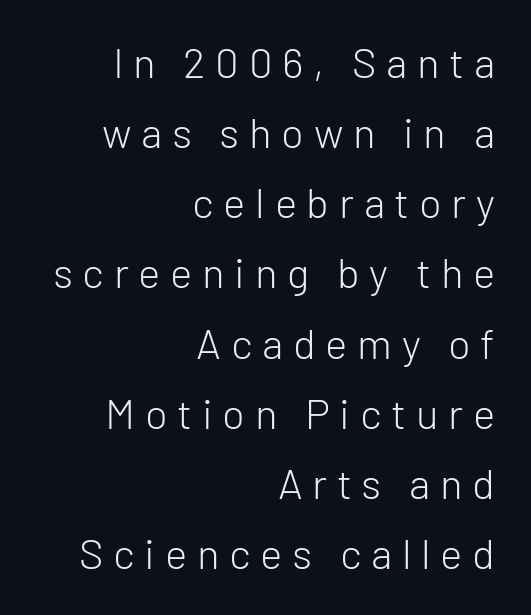
Q: Is the text bold? A: No.
Q: Is the text italic (slanted)? A: No, it is upright.
Q: Is the typeface a serif or a sans-serif typeface? A: Sans-serif.
Q: Is the text underlined? A: No.
Q: How is the paragraph aligned? A: Right-aligned.
Q: Is the spacing between letters normal or unusually wide? A: Unusually wide.
Q: Is the spacing between lines tight, normal or loose? A: Normal.
Q: Width (condensed, normal, or wide)? A: Normal.
Q: Stroke contrast? A: Low.
Q: x-height? A: Medium.
Q: Monospaced? A: No.
